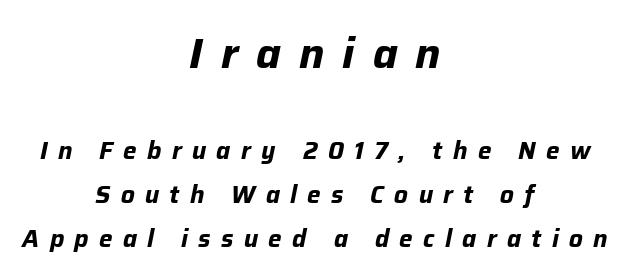
Is the type slanted? Yes — the strokes lean at a clear angle. Lines of text with bare space underneath. Visually the block forms a symmetrical silhouette, jagged on both flanks. Character size in the leading block exceeds that of the trailing block.
